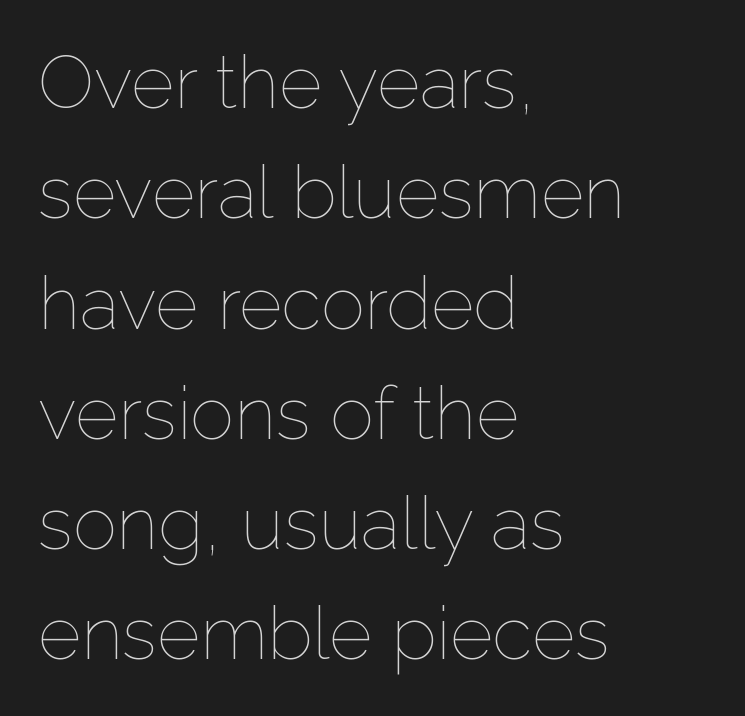
Q: Is the text bold? A: No.
Q: Is the text italic (slanted)? A: No, it is upright.
Q: Is the text underlined? A: No.
Q: How is the paragraph aligned? A: Left-aligned.
Q: Is the spacing between letters normal or unusually wide? A: Normal.
Q: Is the spacing between lines tight, normal or loose? A: Normal.
Q: Width (condensed, normal, or wide)? A: Normal.
Q: Stroke contrast? A: Low.
Q: x-height? A: Medium.
Q: Monospaced? A: No.
